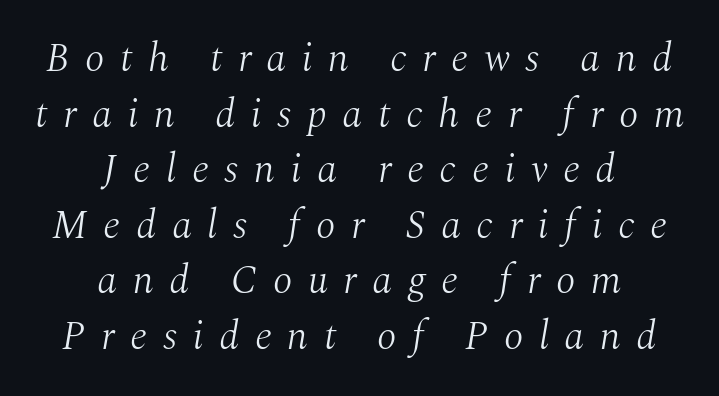
Varying glyph widths throughout — classic text-font behaviour. The designer left line spacing at the default. An italicized treatment has been applied to the whole sample. The passage is arranged like a title page — every line centered.
